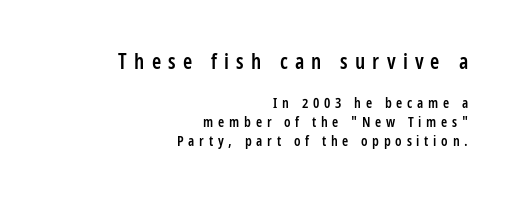
Stroke thickness is moderately raised; the sample reads as semibold. The line-height multiplier appears to be the usual default. Nope, not italic — everything's standing straight. Compared with a flush-left layout, this one pins lines to the opposite, right side.
